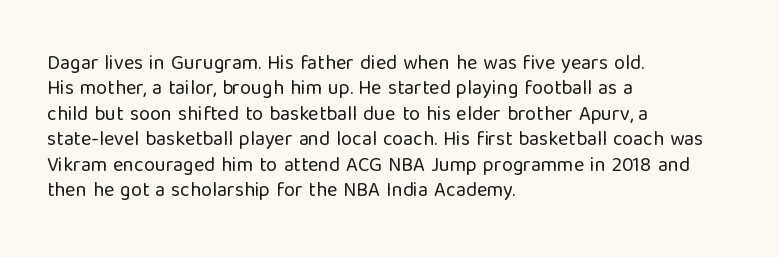
{"italic": "no", "bold": "no", "underline": "no", "align": "left", "line_spacing": "normal", "line_spacing_ratio": 1.27, "letter_spacing": "normal", "letter_spacing_em": 0.0, "glyph_px": 20}
